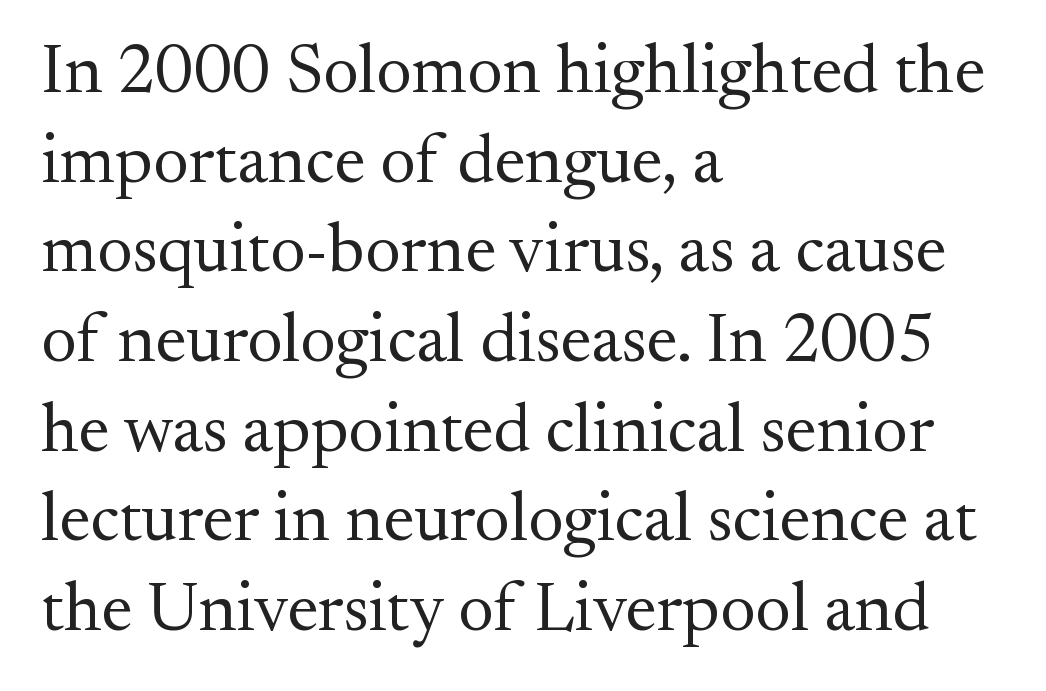
Q: Is the text bold? A: No.
Q: Is the text italic (slanted)? A: No, it is upright.
Q: Is the typeface a serif or a sans-serif typeface? A: Serif.
Q: Is the text underlined? A: No.
Q: How is the paragraph aligned? A: Left-aligned.
Q: Is the spacing between letters normal or unusually wide? A: Normal.
Q: Is the spacing between lines tight, normal or loose? A: Normal.
Q: Width (condensed, normal, or wide)? A: Normal.
Q: Stroke contrast? A: Medium.
Q: x-height? A: Small.
Q: Monospaced? A: No.
